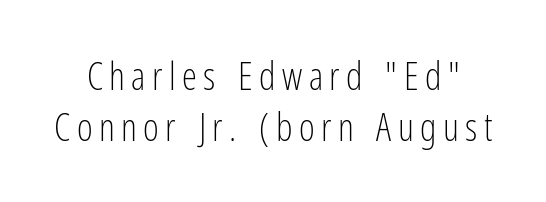
The image shows 38 px light, condensed sans-serif type, upright; set normal line spacing (1.34x), not underlined; low stroke contrast and a medium x-height.
